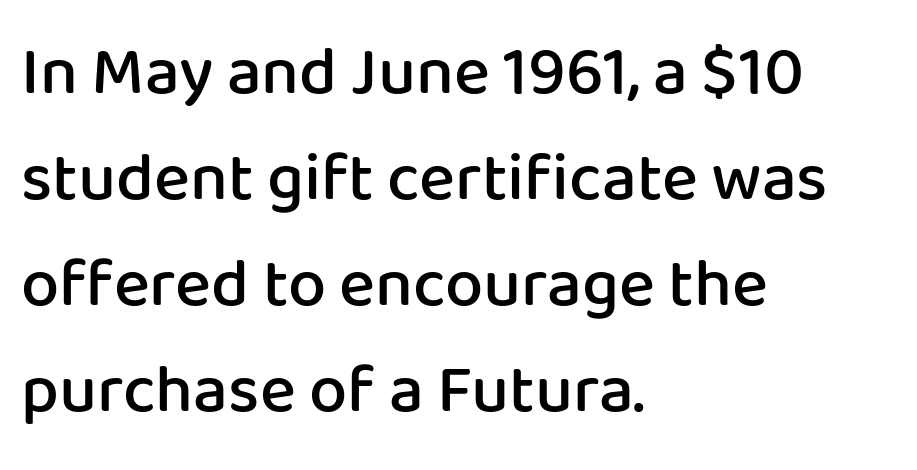
The image shows 68 px semibold sans-serif type, upright; set left-aligned, normal line spacing (1.56x), normal letter spacing, not underlined; low stroke contrast and a medium x-height.
